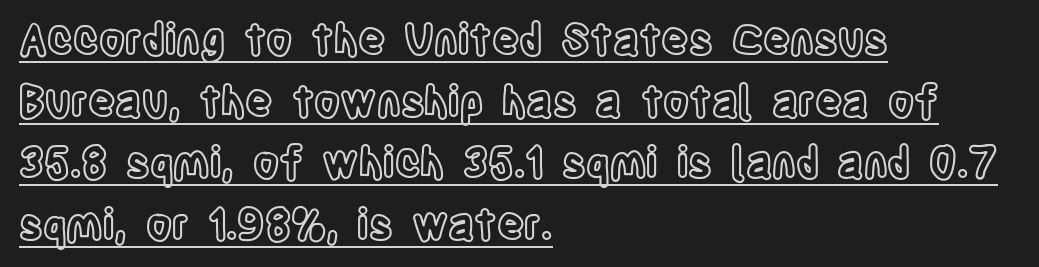
The image shows 42 px condensed type, upright; set left-aligned, normal line spacing (1.47x), normal letter spacing, underlined; a large x-height.
